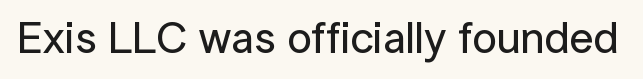
Q: Is the text italic (slanted)? A: No, it is upright.
Q: Is the typeface a serif or a sans-serif typeface? A: Sans-serif.
Q: Is the text underlined? A: No.
Q: Is the spacing between letters normal or unusually wide? A: Normal.
Q: Width (condensed, normal, or wide)? A: Normal.
Q: Stroke contrast? A: Low.
Q: x-height? A: Medium.
Q: Monospaced? A: No.
